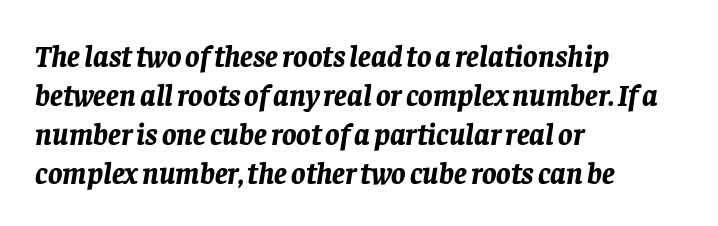
{"italic": "yes", "lean": "right", "slant_degrees": 8, "bold": "yes", "weight": "bold", "width": "normal", "stroke_contrast": "low", "x_height": "large", "monospaced": "no", "underline": "no", "align": "left", "line_spacing": "normal", "line_spacing_ratio": 1.3, "letter_spacing": "normal", "letter_spacing_em": 0.0, "glyph_px": 30}
